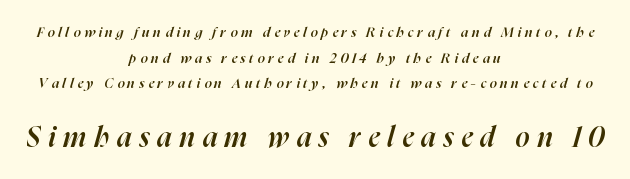
The image shows 28 px semibold type, italic (leaning right); set centered, line spacing 1.83x, unusually wide letter spacing (+0.27 em), not underlined; the second (bottom) block is 2.0x larger; high stroke contrast and a medium x-height.
